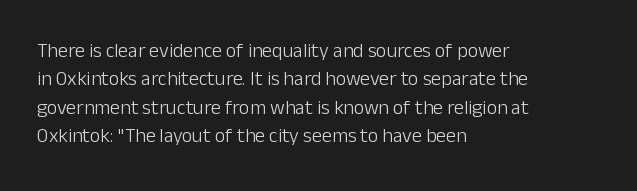
{"italic": "no", "bold": "no", "underline": "no", "align": "left", "line_spacing": "normal", "line_spacing_ratio": 1.42, "letter_spacing": "normal", "letter_spacing_em": 0.0, "glyph_px": 20}
